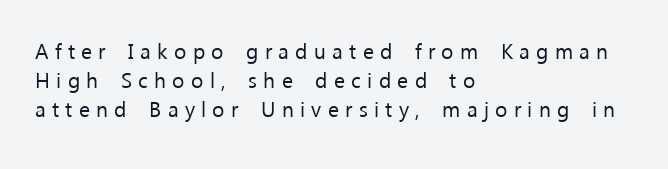
{"italic": "no", "bold": "no", "underline": "no", "align": "left", "line_spacing": "normal", "line_spacing_ratio": 1.37, "letter_spacing": "wide", "letter_spacing_em": 0.3, "glyph_px": 21}
